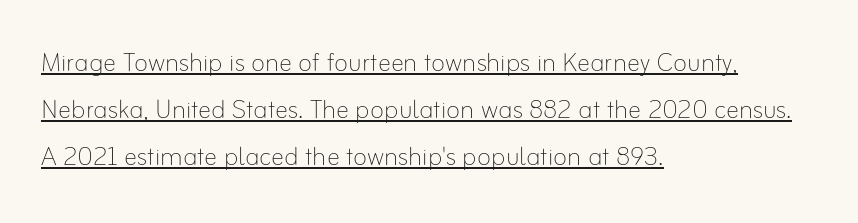
The image shows 33 px thin type, upright; set left-aligned, normal line spacing (1.42x), normal letter spacing, underlined; low stroke contrast and a small x-height.
